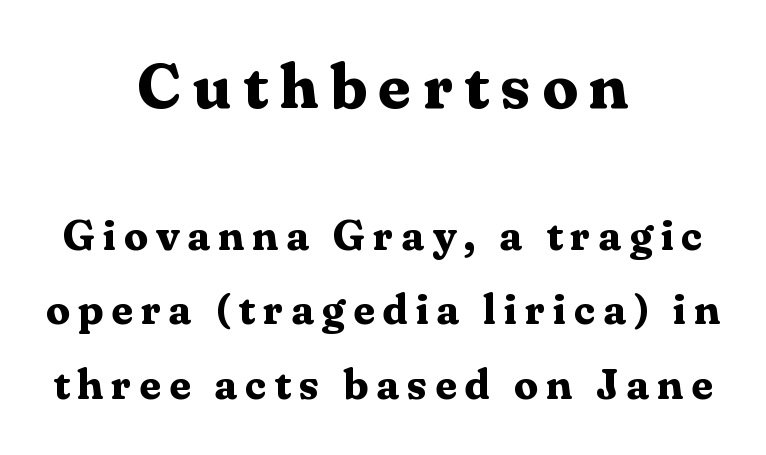
{"serif": "yes", "italic": "no", "bold": "yes", "weight": "bold", "width": "normal", "stroke_contrast": "medium", "x_height": "medium", "monospaced": "no", "underline": "no", "align": "center", "line_spacing_ratio": 1.73, "larger_block": "first", "size_ratio": 1.49, "glyph_px": 64}
